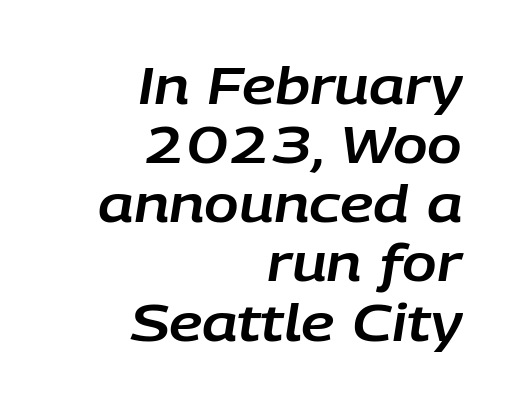
{"italic": "yes", "lean": "right", "slant_degrees": 9, "width": "normal", "stroke_contrast": "low", "x_height": "large", "monospaced": "no", "underline": "no", "align": "right", "line_spacing_ratio": 1.16, "letter_spacing": "normal", "letter_spacing_em": 0.0, "glyph_px": 51}
